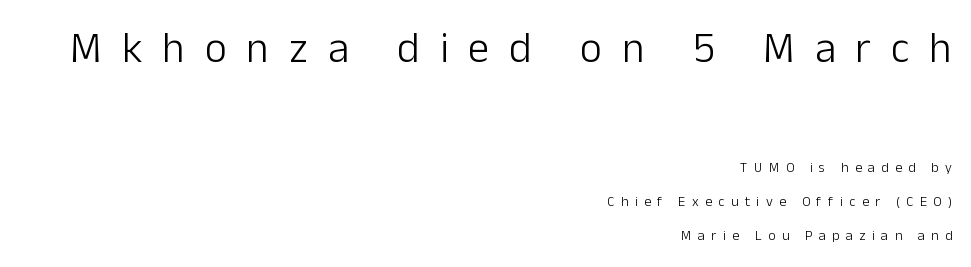
{"serif": "no", "italic": "no", "bold": "no", "weight": "light", "width": "normal", "stroke_contrast": "low", "x_height": "medium", "monospaced": "no", "underline": "no", "align": "right", "line_spacing": "loose", "line_spacing_ratio": 2.43, "letter_spacing": "wide", "letter_spacing_em": 0.46, "larger_block": "first", "size_ratio": 3.07, "glyph_px": 43}
